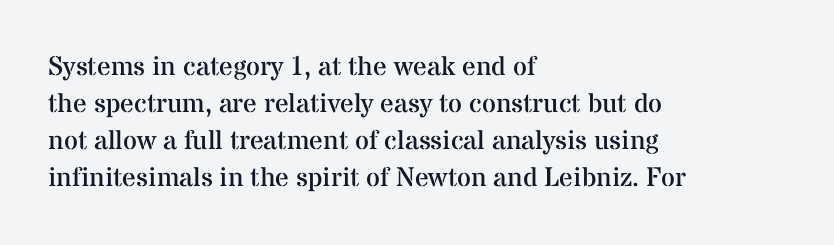
Reading down the block, your eye returns to a fixed left position each line. Tall strokes in this sample are plumb rather than angled. The rendering uses a moderate line-height, typical for paragraphs. This is not heavy type; no bold has been used. Any mark beneath the type? The region is blank. Each word holds together tightly as a unit, with standard inter-letter gaps.
